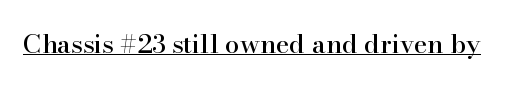
Posture: vertical. Is the letter spacing exaggerated? No — it looks like the ordinary default. These characters rest on top of a visible drawn line.
